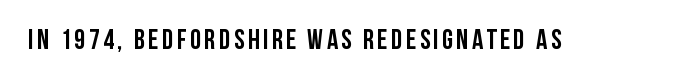
Q: Is the text bold? A: Yes.
Q: Is the text italic (slanted)? A: No, it is upright.
Q: Is the typeface a serif or a sans-serif typeface? A: Sans-serif.
Q: Is the text underlined? A: No.
Q: Width (condensed, normal, or wide)? A: Condensed.
Q: Stroke contrast? A: Low.
Q: x-height? A: Large.
Q: Monospaced? A: No.
